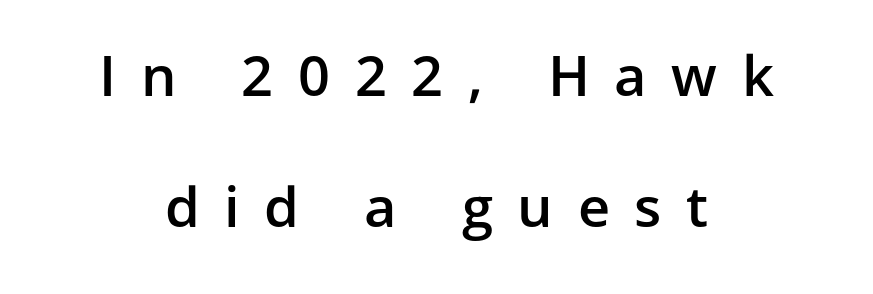
The image shows 56 px semibold sans-serif type, upright; set centered, loose line spacing (2.34x), unusually wide letter spacing (+0.44 em), not underlined; low stroke contrast and a medium x-height.
